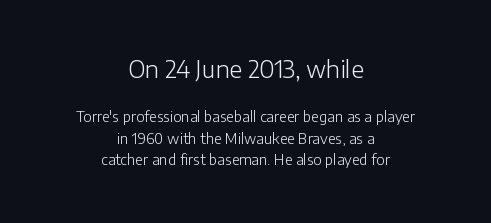
Leading: standard. The initial chunk of copy outweighs the following chunk in type size. Centered paragraph, ragged on both sides. Any mark beneath the type? The region is blank. Notice how the stems are strictly vertical — no italics here. A quiet, ordinary-to-light weight characterises the typeface.
